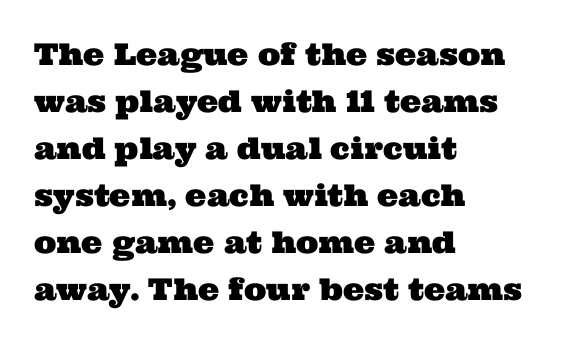
Little horizontal feet cap the strokes, marking this as serif type. In CSS terms this would be text-align: left. You could call the tracking neutral — neither tight nor loose. The letters advance in unequal steps, a hallmark of proportional type. The zone under the glyphs is completely vacant. These lines sit exactly where default settings would place them.
